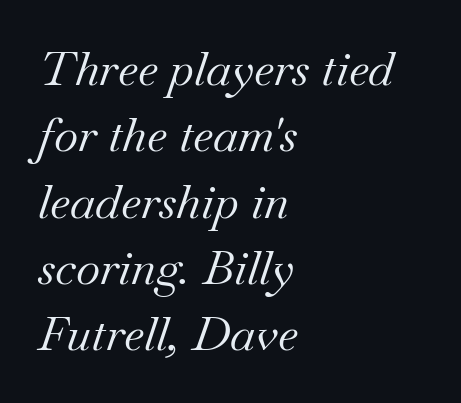
{"serif": "yes", "italic": "yes", "lean": "right", "slant_degrees": 18, "bold": "no", "weight": "regular", "width": "normal", "stroke_contrast": "medium", "x_height": "small", "monospaced": "no", "underline": "no", "align": "left", "line_spacing": "normal", "line_spacing_ratio": 1.41, "letter_spacing": "normal", "letter_spacing_em": 0.0, "glyph_px": 47}
